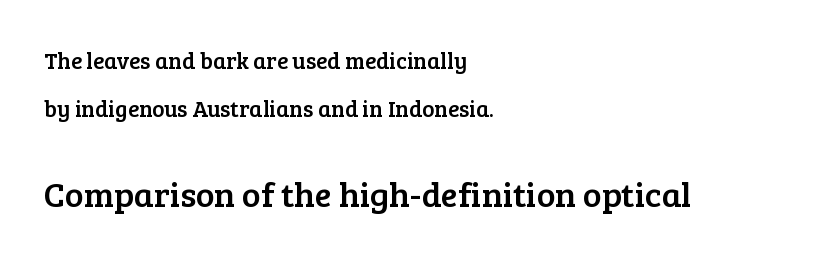
Q: Is the text italic (slanted)? A: No, it is upright.
Q: Is the typeface a serif or a sans-serif typeface? A: Serif.
Q: Is the text underlined? A: No.
Q: How is the paragraph aligned? A: Left-aligned.
Q: Is the spacing between letters normal or unusually wide? A: Normal.
Q: Is the spacing between lines tight, normal or loose? A: Loose.
Q: Which block of text is set in a larger size, the first (top) or the second (bottom)? A: The second (bottom) one.
Q: Width (condensed, normal, or wide)? A: Normal.
Q: Stroke contrast? A: Low.
Q: x-height? A: Medium.
Q: Monospaced? A: No.
